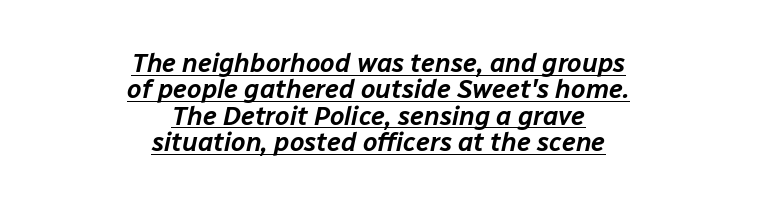
Vertical spacing — tight. In terms of posture, this sample is oblique. Does a line run under the words? Yes, clearly. Notice how the passage keeps no hard edge, just a central spine.
